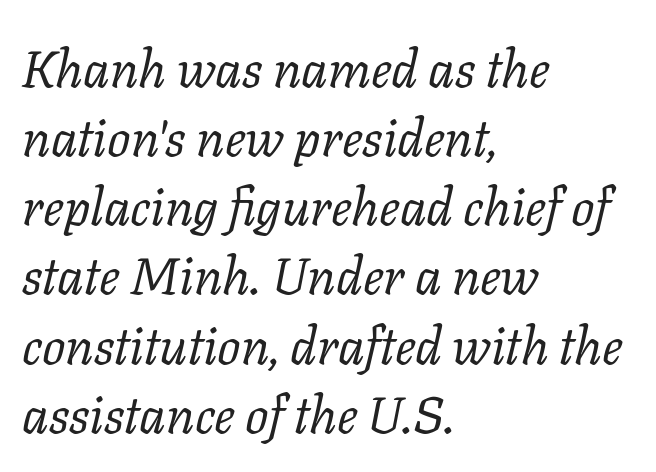
Q: Is the text bold? A: No.
Q: Is the text italic (slanted)? A: Yes, it leans right by about 11 degrees.
Q: Is the typeface a serif or a sans-serif typeface? A: Serif.
Q: Is the text underlined? A: No.
Q: How is the paragraph aligned? A: Left-aligned.
Q: Is the spacing between letters normal or unusually wide? A: Normal.
Q: Is the spacing between lines tight, normal or loose? A: Normal.
Q: Width (condensed, normal, or wide)? A: Normal.
Q: Stroke contrast? A: Low.
Q: x-height? A: Medium.
Q: Monospaced? A: No.
